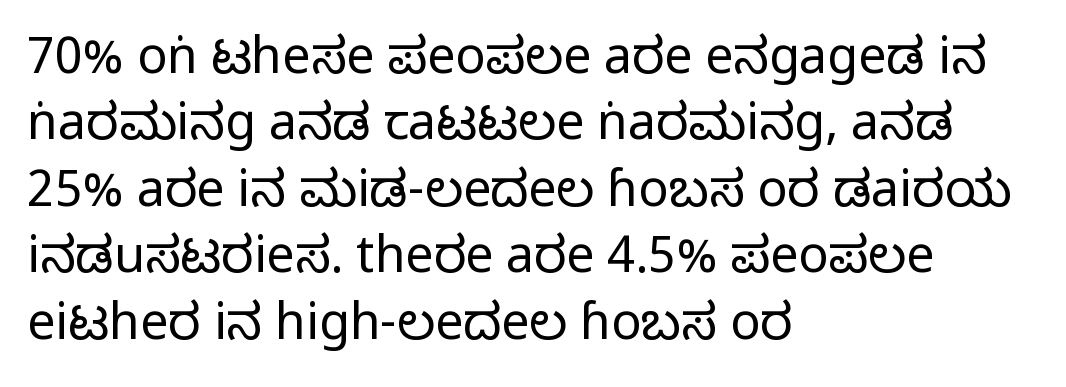
The typeface chosen for these lines omits serifs. The specimen reads as upright at a glance. Note the varied advance widths — an 'i' is clearly narrower than an 'm'. The letterforms sit shoulder to shoulder at normal distance. The area under the type is left untouched.
